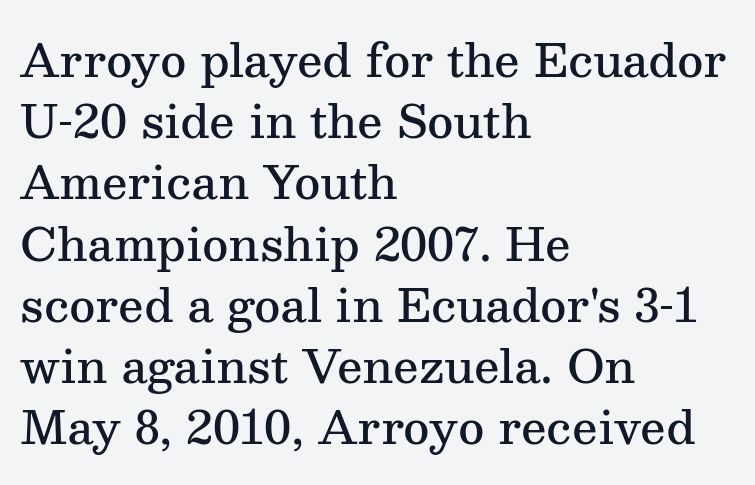
The letters stand upright; this is a roman face. Summary of vertical rhythm: regular, with standard interline spacing. Observe the ordinary spacing: letters are neighbours, not strangers. Check under the words: just untouched page. Which margin do the lines hug? The left one — the right edge is uneven.
